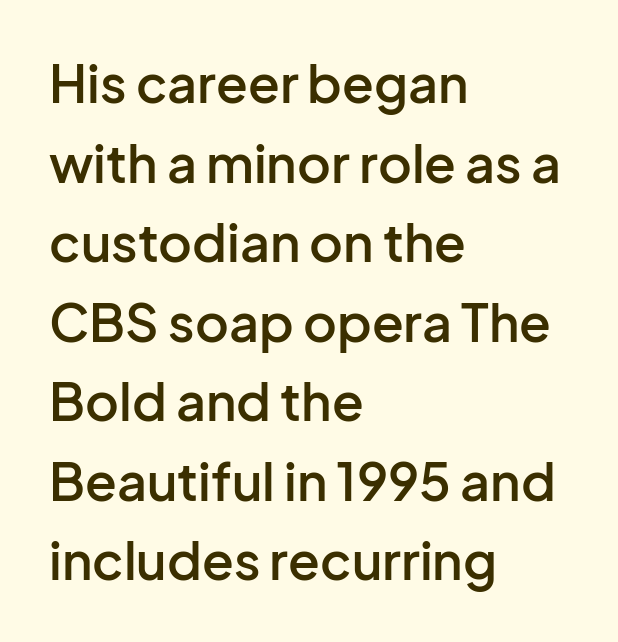
The rendering uses a moderate line-height, typical for paragraphs. These lines carry some extra weight — a demibold, not a full bold. Vertical strokes here are truly vertical. This sample has the flowing, uneven cadence of proportional lettering. Is this a sans? Yes — the strokes have no serifs. Only glyphs here, with clear space below each row.
